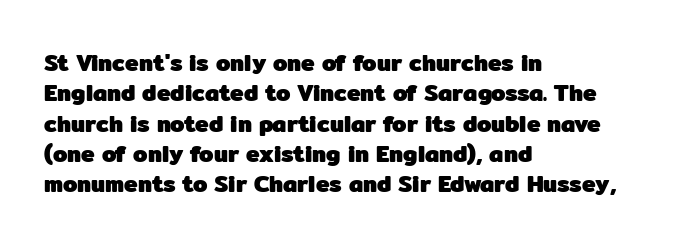
Each word holds together tightly as a unit, with standard inter-letter gaps. Typeset ragged right — the left edge is the straight one. Has an underline been added? It has not. The passage shown stacks its lines at a standard gap. A typesetter would mark this as roman, not italic. The passage shown is emphatically bold.
